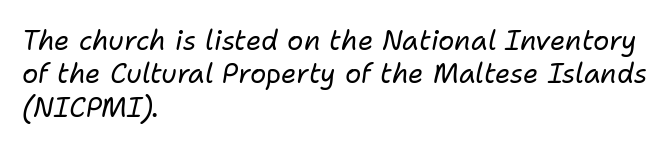
Honestly, there is no underline to notice here at all. Students, note that the glyphs here touch the page at normal intervals. On a weight scale, this lands at 450 or below. In CSS terms this would be text-align: left.
